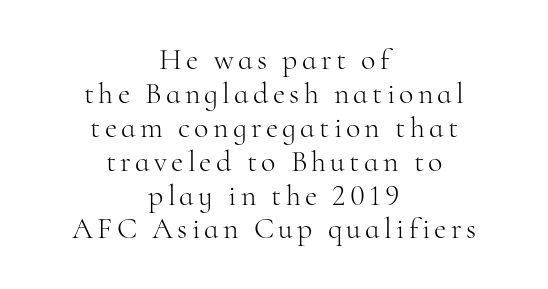
Teacher's note: observe the equal gaps on both sides — that is centered alignment. Think of a printed novel: that variable character pitch is what you see here. Decoration check: the copy has no underline. This is the regular roman posture of the typeface. Small tapered or slab feet sit at the stroke ends, so this counts as serif. The typesetting does not lean heavy: it is not bold.
